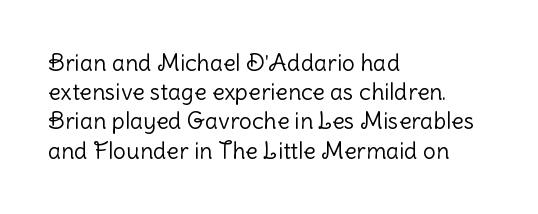
The image shows 23 px text type, upright; set left-aligned, normal line spacing (1.27x), normal letter spacing, not underlined.
